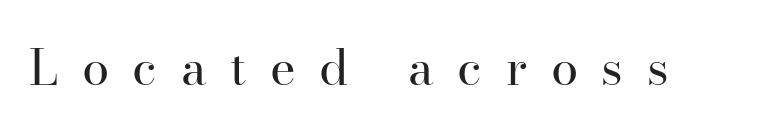
The letters stand upright; this is a roman face. The strip under each line holds only bare page. Honestly, the letter spacing is so wide it's the main thing you notice. The font family rendered here belongs to the serif group. The font sits on the lighter half of the weight spectrum, regular included. Do the characters align in a grid? No, the font is proportional.
